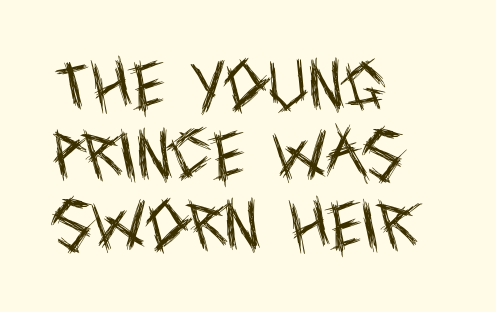
The image shows 55 px regular-weight, condensed sans-serif type, upright; set left-aligned, normal line spacing (1.27x), normal letter spacing, not underlined; a large x-height.
